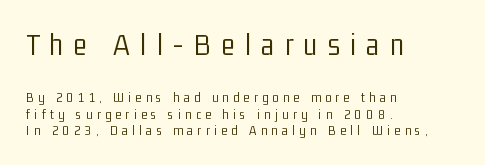
{"serif": "no", "italic": "no", "bold": "no", "weight": "light", "width": "condensed", "stroke_contrast": "low", "x_height": "medium", "monospaced": "no", "underline": "no", "align": "left", "line_spacing_ratio": 1.18, "letter_spacing": "wide", "letter_spacing_em": 0.32, "larger_block": "first", "size_ratio": 2.29, "glyph_px": 32}
